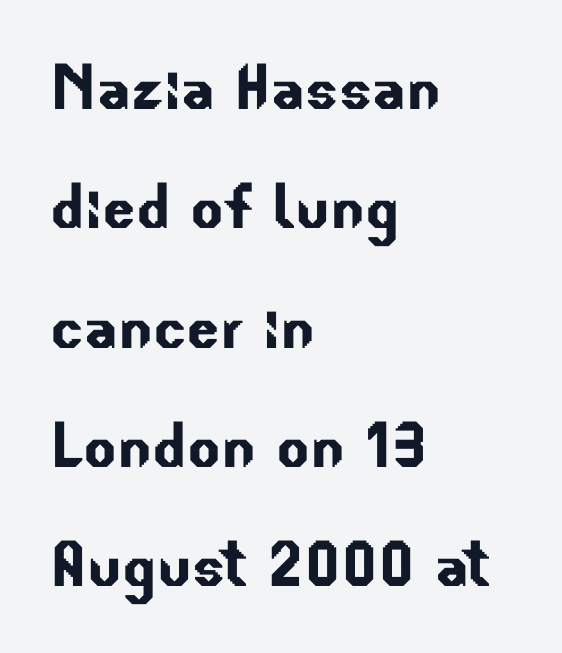
Plain, unruled lines of type. A typesetter would call this leading conventional body-copy spacing. All the whitespace from short lines collects on the right. Is this a sans? Yes — the strokes have no serifs. The face used here is proportionally spaced, like ordinary book or web type. No extra tracking has been applied to these lines.
